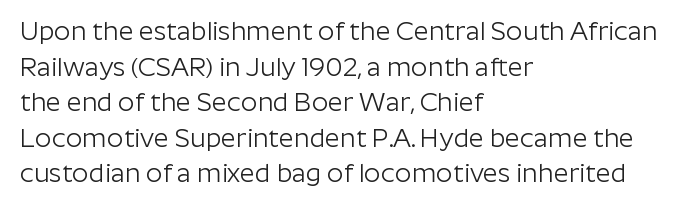
Q: Is the text bold? A: No.
Q: Is the text italic (slanted)? A: No, it is upright.
Q: Is the text underlined? A: No.
Q: How is the paragraph aligned? A: Left-aligned.
Q: Is the spacing between letters normal or unusually wide? A: Normal.
Q: Is the spacing between lines tight, normal or loose? A: Normal.
